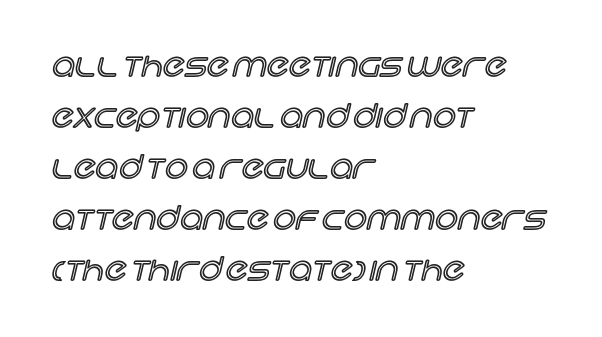
{"width": "normal", "x_height": "large", "monospaced": "no", "underline": "no", "align": "left", "line_spacing": "normal", "line_spacing_ratio": 1.59, "letter_spacing": "normal", "letter_spacing_em": 0.0, "glyph_px": 32}
